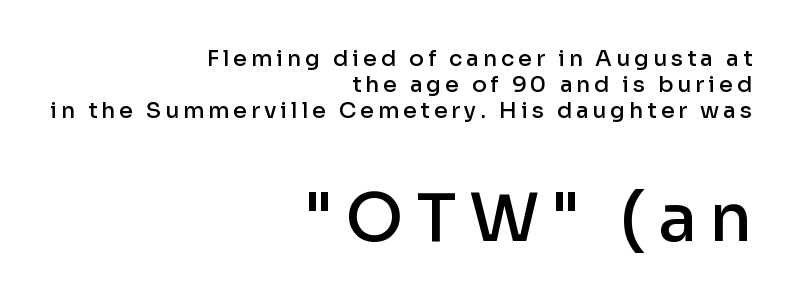
{"serif": "no", "italic": "no", "bold": "semi", "weight": "semibold", "width": "normal", "stroke_contrast": "low", "x_height": "medium", "monospaced": "no", "underline": "no", "align": "right", "line_spacing_ratio": 1.19, "larger_block": "second", "size_ratio": 3.05, "glyph_px": 67}
